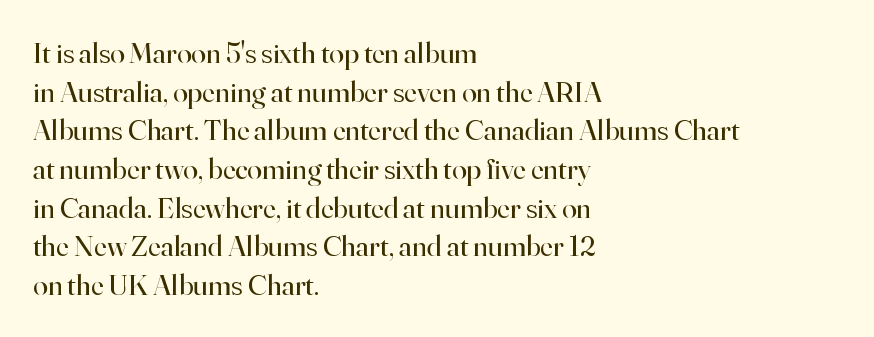
Q: Is the text bold? A: No.
Q: Is the text italic (slanted)? A: No, it is upright.
Q: Is the typeface a serif or a sans-serif typeface? A: Serif.
Q: Is the text underlined? A: No.
Q: How is the paragraph aligned? A: Left-aligned.
Q: Is the spacing between letters normal or unusually wide? A: Normal.
Q: Is the spacing between lines tight, normal or loose? A: Normal.
Q: Width (condensed, normal, or wide)? A: Normal.
Q: Stroke contrast? A: High.
Q: x-height? A: Small.
Q: Monospaced? A: No.
